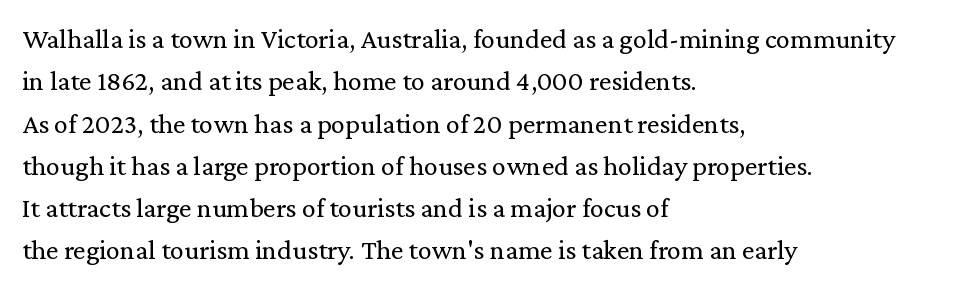
The image shows 28 px regular-weight serif type, upright; set left-aligned, normal line spacing (1.51x), normal letter spacing, not underlined; medium stroke contrast and a medium x-height.
